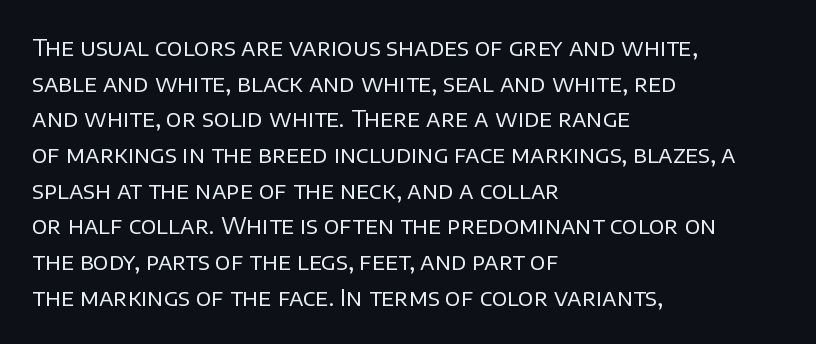
{"italic": "no", "bold": "no", "underline": "no", "align": "left", "line_spacing": "normal", "line_spacing_ratio": 1.55, "letter_spacing": "normal", "letter_spacing_em": 0.0, "glyph_px": 23}
